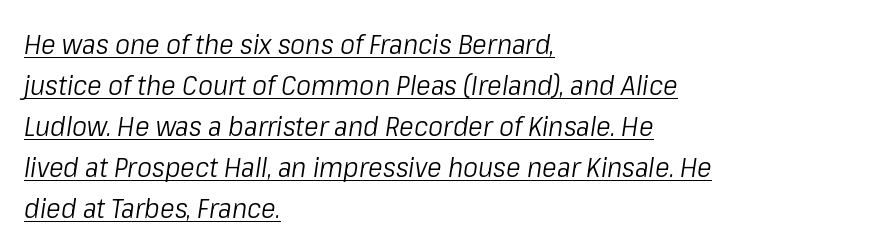
The letters are slanted; this is an italic face. Looks like regular typesetting: each glyph gets only the width it needs. This rendering uses left alignment, leaving the right contour irregular. Leading: standard. Each word holds together tightly as a unit, with standard inter-letter gaps.
